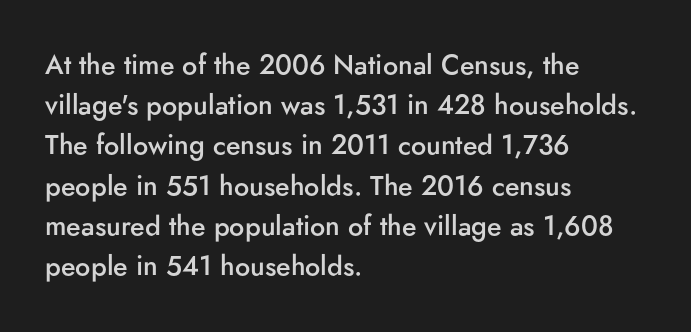
The image shows 27 px text type, upright; set left-aligned, normal line spacing (1.49x), normal letter spacing, not underlined.
